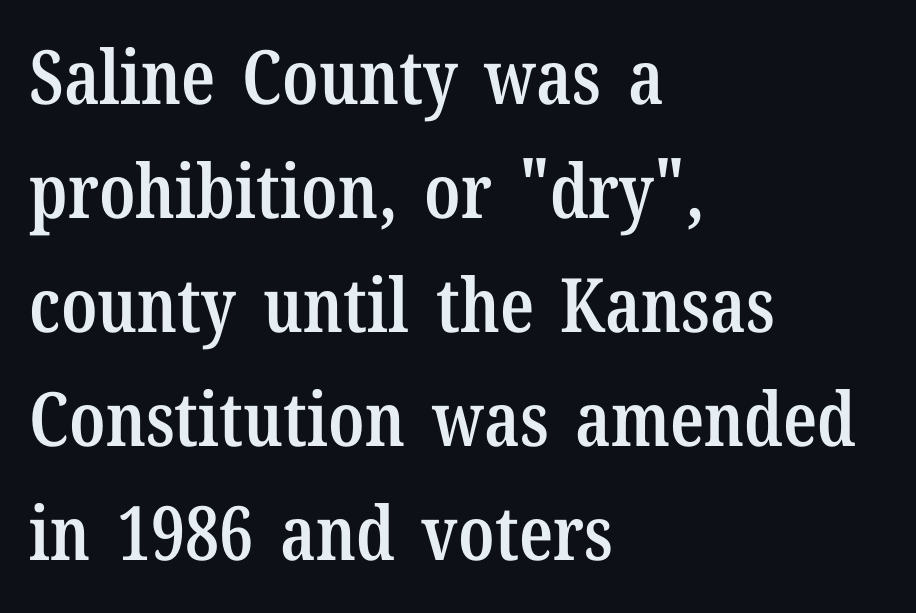
The image shows 75 px semibold, condensed serif type, upright; set left-aligned, normal line spacing (1.52x), normal letter spacing, not underlined; low stroke contrast and a medium x-height.
